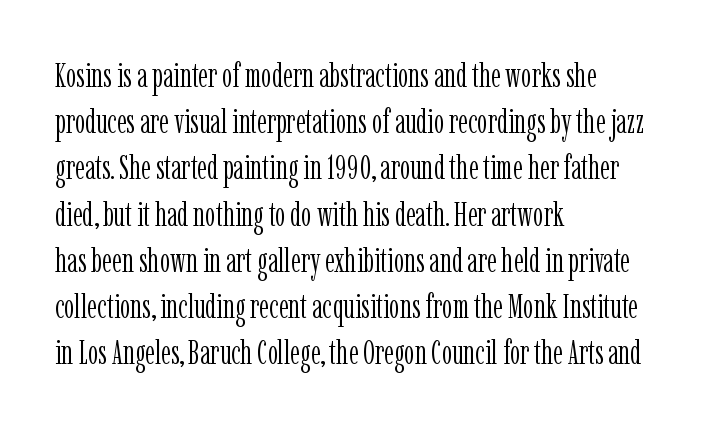
Q: Is the text bold? A: No.
Q: Is the text italic (slanted)? A: No, it is upright.
Q: Is the typeface a serif or a sans-serif typeface? A: Serif.
Q: Is the text underlined? A: No.
Q: How is the paragraph aligned? A: Left-aligned.
Q: Is the spacing between letters normal or unusually wide? A: Normal.
Q: Is the spacing between lines tight, normal or loose? A: Normal.
Q: Width (condensed, normal, or wide)? A: Condensed.
Q: Stroke contrast? A: Low.
Q: x-height? A: Medium.
Q: Monospaced? A: No.
